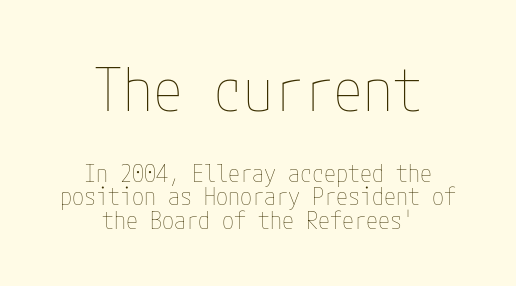
The image shows 60 px thin, condensed type, upright; set centered, tight line spacing (0.98x), normal letter spacing, not underlined; the first (top) block is 2.5x larger; low stroke contrast and a medium x-height.
